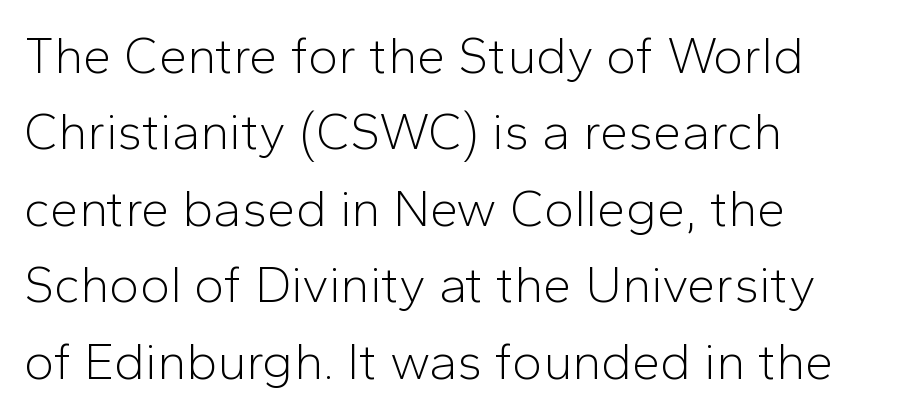
{"serif": "no", "italic": "no", "bold": "no", "weight": "light", "width": "normal", "stroke_contrast": "low", "x_height": "medium", "monospaced": "no", "underline": "no", "align": "left", "line_spacing": "normal", "line_spacing_ratio": 1.5, "letter_spacing": "normal", "letter_spacing_em": 0.0, "glyph_px": 51}
